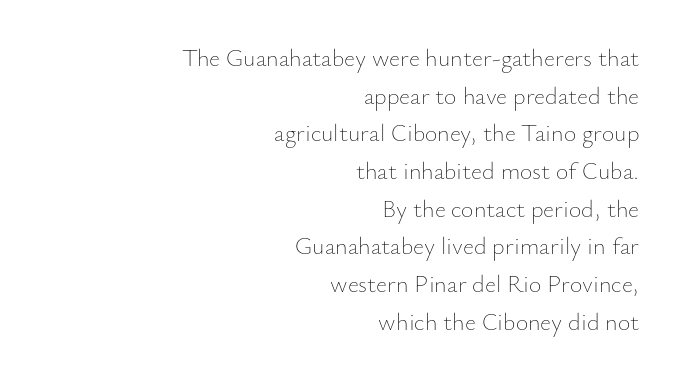
{"italic": "no", "bold": "no", "underline": "no", "align": "right", "line_spacing": "normal", "line_spacing_ratio": 1.57, "letter_spacing": "normal", "letter_spacing_em": 0.0, "glyph_px": 24}
